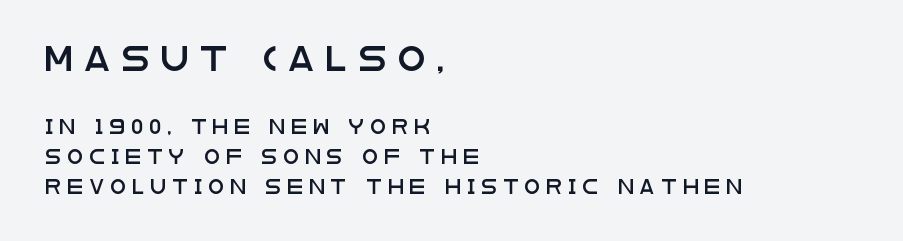
Notice how the stems are strictly vertical — no italics here. Rule under the text: the space is simply empty. Interline gaps are noticeably wide in this sample. Short note: letters widely spaced.
